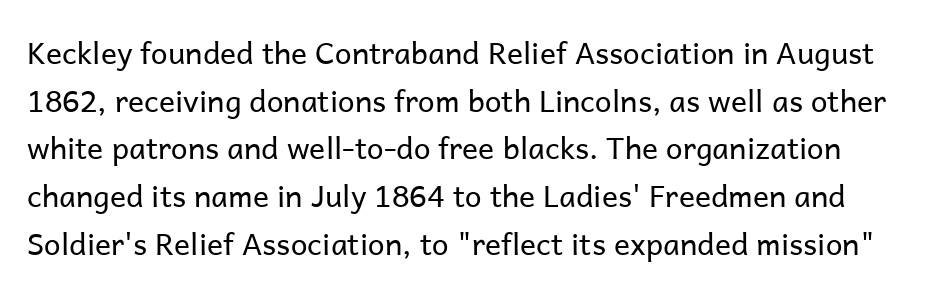
{"serif": "no", "italic": "no", "bold": "no", "weight": "regular", "width": "normal", "stroke_contrast": "low", "x_height": "medium", "monospaced": "no", "underline": "no", "line_spacing": "normal", "line_spacing_ratio": 1.59, "letter_spacing": "normal", "letter_spacing_em": 0.0, "glyph_px": 30}
